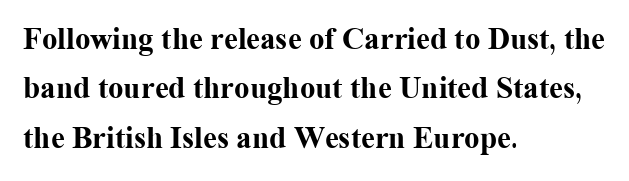
{"serif": "yes", "italic": "no", "bold": "yes", "weight": "bold", "width": "normal", "stroke_contrast": "medium", "x_height": "medium", "monospaced": "no", "underline": "no", "align": "left", "line_spacing": "normal", "line_spacing_ratio": 1.59, "letter_spacing": "normal", "letter_spacing_em": 0.0, "glyph_px": 31}
